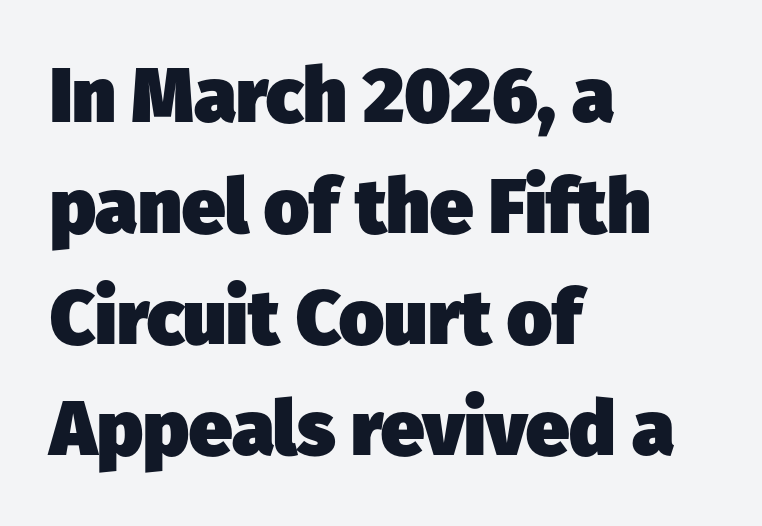
{"serif": "no", "bold": "yes", "weight": "heavy", "width": "normal", "stroke_contrast": "low", "x_height": "medium", "monospaced": "no", "underline": "no", "align": "left", "line_spacing": "normal", "line_spacing_ratio": 1.44, "letter_spacing": "normal", "letter_spacing_em": 0.0, "glyph_px": 77}
